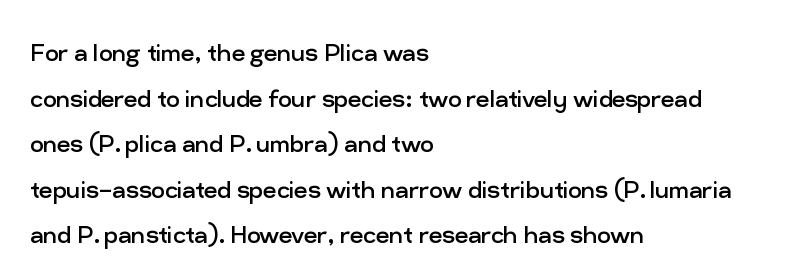
Character widths vary here, with narrow letters taking less room than wide ones. Check where the strokes stop: nothing finishes them off — pure sans. The type is set solid horizontally, with unmodified tracking. The font's upright variant was chosen for this text. Words float on clear page, feet unadorned.
